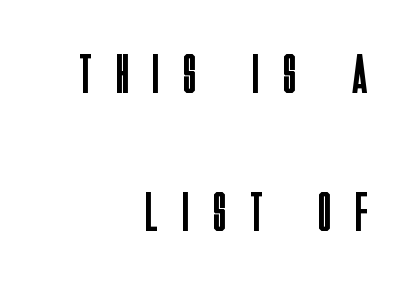
Q: Is the text bold? A: No.
Q: Is the text italic (slanted)? A: No, it is upright.
Q: Is the typeface a serif or a sans-serif typeface? A: Sans-serif.
Q: Is the text underlined? A: No.
Q: How is the paragraph aligned? A: Right-aligned.
Q: Is the spacing between letters normal or unusually wide? A: Unusually wide.
Q: Is the spacing between lines tight, normal or loose? A: Loose.
Q: Width (condensed, normal, or wide)? A: Condensed.
Q: Stroke contrast? A: Low.
Q: x-height? A: Large.
Q: Monospaced? A: No.
